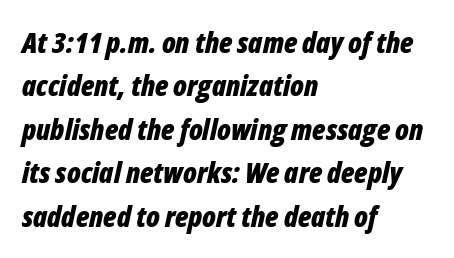
The image shows 29 px bold, condensed type, italic (leaning right); set left-aligned, normal line spacing (1.5x), normal letter spacing, not underlined; low stroke contrast and a medium x-height.
